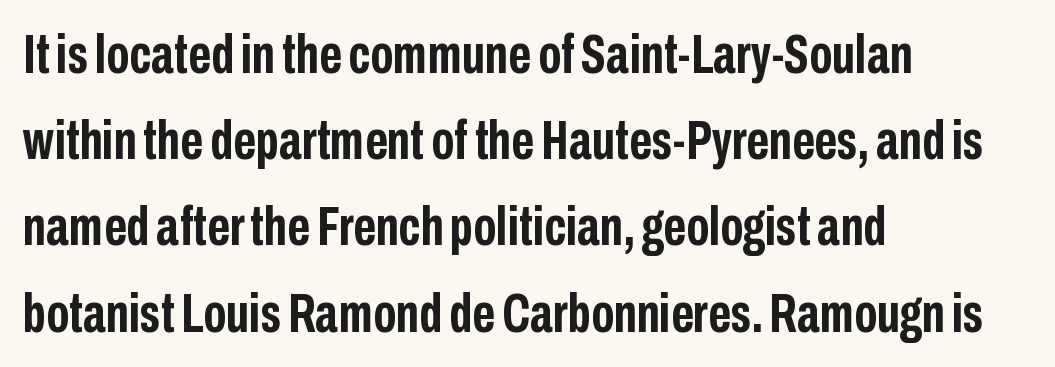
Nothing sits at the stroke ends, so this counts as sans-serif. The specimen reads as upright at a glance. The glyphs are unaccompanied by any horizontal stroke below them. Short note: letters normally spaced.
